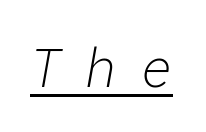
The image shows 54 px light type, italic (leaning right), monospaced; set unusually wide letter spacing (+0.44 em), underlined; low stroke contrast and a medium x-height.
